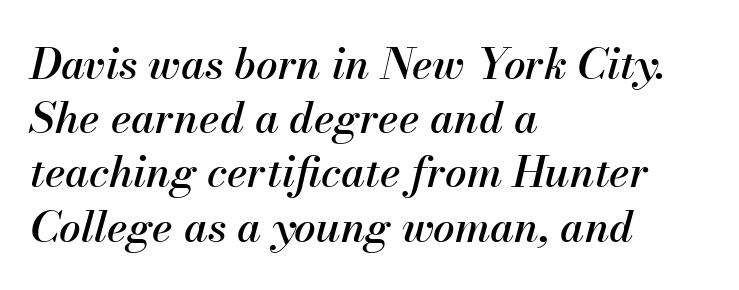
{"italic": "yes", "lean": "right", "slant_degrees": 13, "width": "normal", "stroke_contrast": "medium", "x_height": "small", "monospaced": "no", "underline": "no", "align": "left", "line_spacing": "normal", "line_spacing_ratio": 1.26, "letter_spacing": "normal", "letter_spacing_em": 0.0, "glyph_px": 43}
